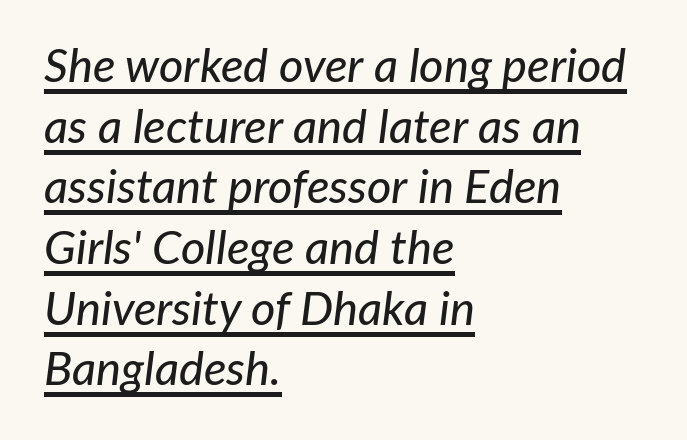
The image shows 47 px text type, italic (leaning right); set left-aligned, normal line spacing (1.29x), normal letter spacing, underlined; low stroke contrast and a medium x-height.
